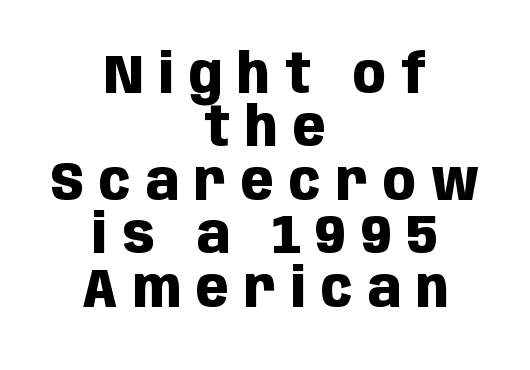
A centered setting, common on invitations and titles, is used for this passage. These lines are rendered in a variable-pitch font. Cramped leading. The zone under the glyphs is completely vacant.
